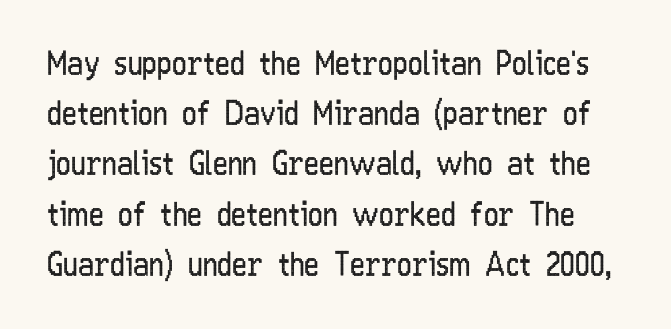
The image shows 32 px regular-weight, condensed sans-serif type, upright; set normal line spacing (1.57x), normal letter spacing, not underlined; low stroke contrast and a medium x-height.
